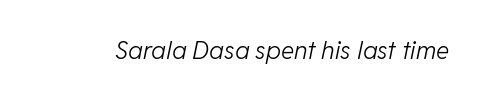
Q: Is the text bold? A: No.
Q: Is the text italic (slanted)? A: Yes, it leans right by about 11 degrees.
Q: Is the text underlined? A: No.
Q: Is the spacing between letters normal or unusually wide? A: Normal.
